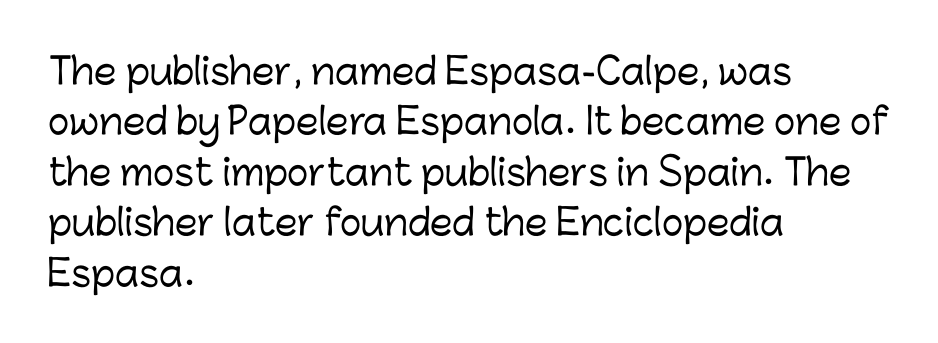
Q: Is the text italic (slanted)? A: No, it is upright.
Q: Is the typeface a serif or a sans-serif typeface? A: Sans-serif.
Q: Is the text underlined? A: No.
Q: How is the paragraph aligned? A: Left-aligned.
Q: Is the spacing between letters normal or unusually wide? A: Normal.
Q: Is the spacing between lines tight, normal or loose? A: Normal.
Q: Width (condensed, normal, or wide)? A: Normal.
Q: Stroke contrast? A: Low.
Q: x-height? A: Medium.
Q: Monospaced? A: No.
